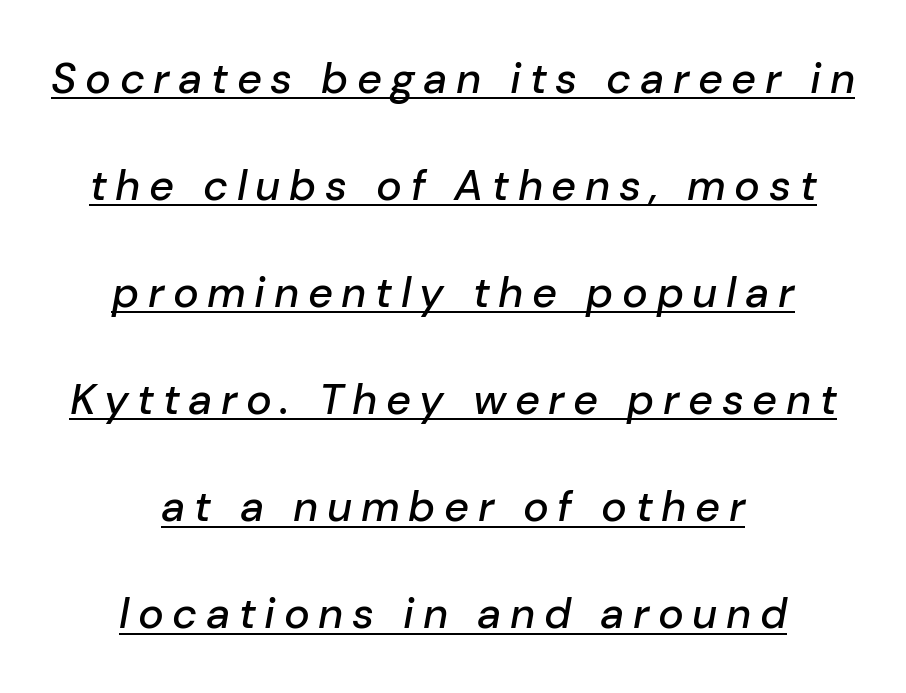
Q: Is the text italic (slanted)? A: Yes, it leans right by about 10 degrees.
Q: Is the text underlined? A: Yes.
Q: How is the paragraph aligned? A: Centered.
Q: Is the spacing between letters normal or unusually wide? A: Unusually wide.
Q: Is the spacing between lines tight, normal or loose? A: Loose.
Q: Width (condensed, normal, or wide)? A: Normal.
Q: Stroke contrast? A: Low.
Q: x-height? A: Medium.
Q: Monospaced? A: No.
